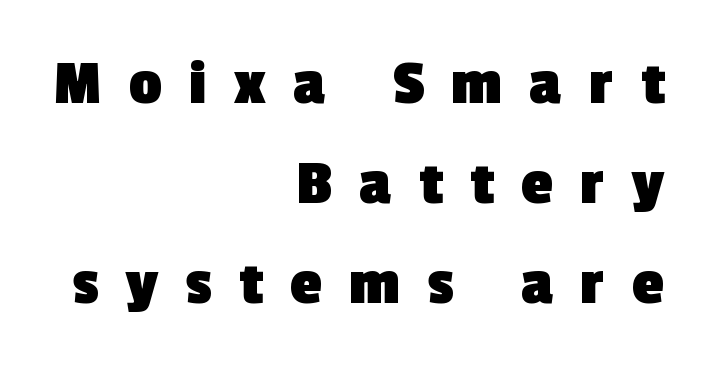
Q: Is the text bold? A: Yes.
Q: Is the typeface a serif or a sans-serif typeface? A: Sans-serif.
Q: Is the text underlined? A: No.
Q: How is the paragraph aligned? A: Right-aligned.
Q: Is the spacing between letters normal or unusually wide? A: Unusually wide.
Q: Is the spacing between lines tight, normal or loose? A: Normal.
Q: Width (condensed, normal, or wide)? A: Normal.
Q: x-height? A: Medium.
Q: Monospaced? A: No.
